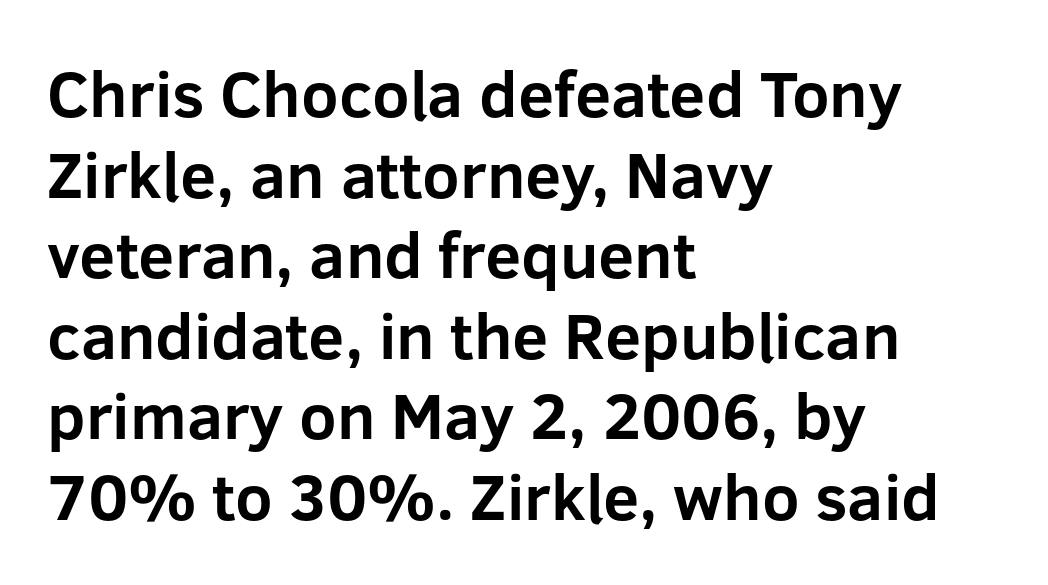
Q: Is the text bold? A: Yes.
Q: Is the text italic (slanted)? A: No, it is upright.
Q: Is the typeface a serif or a sans-serif typeface? A: Sans-serif.
Q: Is the text underlined? A: No.
Q: How is the paragraph aligned? A: Left-aligned.
Q: Is the spacing between letters normal or unusually wide? A: Normal.
Q: Width (condensed, normal, or wide)? A: Normal.
Q: Stroke contrast? A: Low.
Q: x-height? A: Medium.
Q: Monospaced? A: No.
